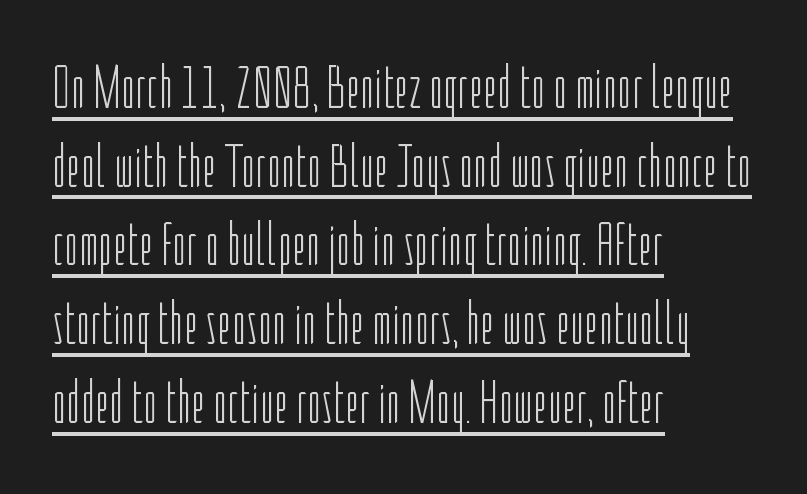
Caption: lettering with a line underneath. Summary of vertical rhythm: regular, with standard interline spacing. Looks like regular typesetting: each glyph gets only the width it needs. No extra tracking has been applied to these lines. Leftover space on each line is placed entirely after the last word.
